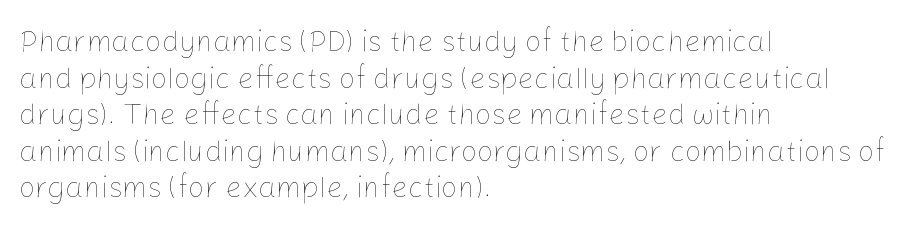
Q: Is the text bold? A: No.
Q: Is the text italic (slanted)? A: No, it is upright.
Q: Is the text underlined? A: No.
Q: How is the paragraph aligned? A: Left-aligned.
Q: Is the spacing between letters normal or unusually wide? A: Normal.
Q: Is the spacing between lines tight, normal or loose? A: Normal.
Q: Width (condensed, normal, or wide)? A: Normal.
Q: Stroke contrast? A: Low.
Q: x-height? A: Medium.
Q: Monospaced? A: No.
